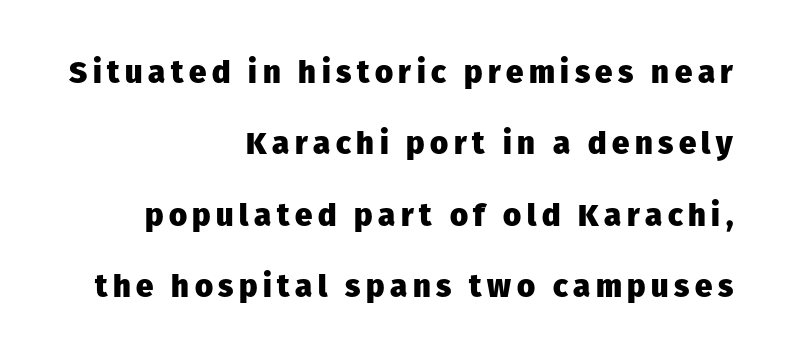
Q: Is the text bold? A: Yes.
Q: Is the text italic (slanted)? A: No, it is upright.
Q: Is the typeface a serif or a sans-serif typeface? A: Sans-serif.
Q: Is the text underlined? A: No.
Q: How is the paragraph aligned? A: Right-aligned.
Q: Is the spacing between lines tight, normal or loose? A: Loose.
Q: Width (condensed, normal, or wide)? A: Normal.
Q: Stroke contrast? A: Low.
Q: x-height? A: Medium.
Q: Monospaced? A: No.
